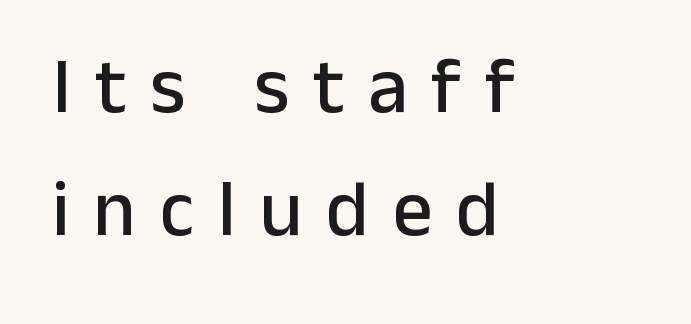
The area under the type is left untouched. Every row of glyphs begins at an identical x-position on the left. Whoever set this chose a conventional vertical rhythm. Substantial extra tracking has been applied to these lines.
